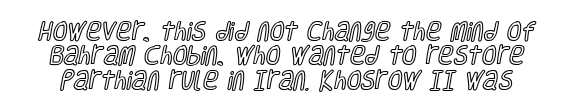
This sample uses plain, unmodified letter spacing. The area under the type is left untouched.
